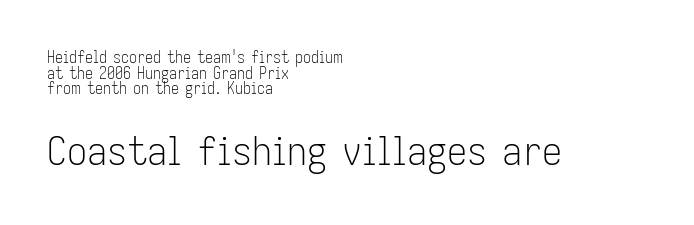
The image shows 40 px light, condensed sans-serif type, upright; set left-aligned, tight line spacing (0.98x), normal letter spacing, not underlined; the second (bottom) block is 2.5x larger; low stroke contrast and a medium x-height.
